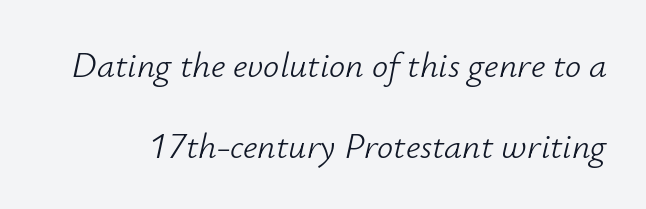
Tracking here is standard; glyphs follow each other at the usual distance. The area under the type is left untouched. The face used here has a pronounced slope to its letters. Here the designer chose a conventional face with non-uniform glyph widths. The passage shown stacks its lines with a broad gap. Weight: in the light-to-regular range.
